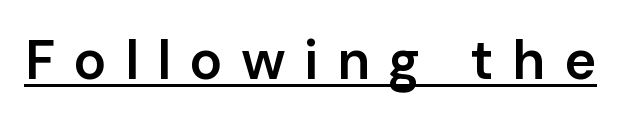
Q: Is the text bold? A: Semi-bold.
Q: Is the text italic (slanted)? A: No, it is upright.
Q: Is the typeface a serif or a sans-serif typeface? A: Sans-serif.
Q: Is the text underlined? A: Yes.
Q: Is the spacing between letters normal or unusually wide? A: Unusually wide.
Q: Width (condensed, normal, or wide)? A: Normal.
Q: Stroke contrast? A: Low.
Q: x-height? A: Medium.
Q: Monospaced? A: No.
